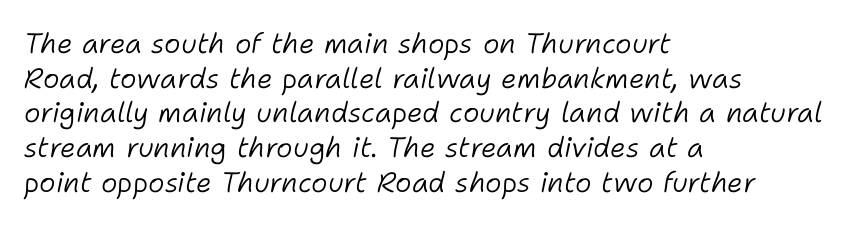
Q: Is the text bold? A: No.
Q: Is the text italic (slanted)? A: Yes, it leans right by about 11 degrees.
Q: Is the text underlined? A: No.
Q: How is the paragraph aligned? A: Left-aligned.
Q: Is the spacing between letters normal or unusually wide? A: Normal.
Q: Width (condensed, normal, or wide)? A: Normal.
Q: Stroke contrast? A: Low.
Q: x-height? A: Medium.
Q: Monospaced? A: No.
